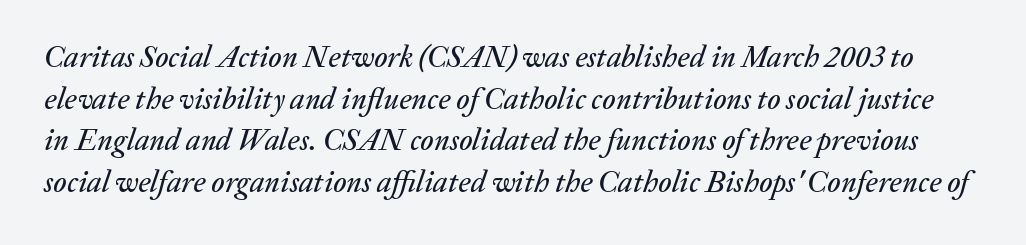
Q: Is the text italic (slanted)? A: Yes, it leans right by about 20 degrees.
Q: Is the text underlined? A: No.
Q: Is the spacing between letters normal or unusually wide? A: Normal.
Q: Is the spacing between lines tight, normal or loose? A: Normal.
Q: Width (condensed, normal, or wide)? A: Normal.
Q: Stroke contrast? A: Low.
Q: x-height? A: Medium.
Q: Monospaced? A: No.
